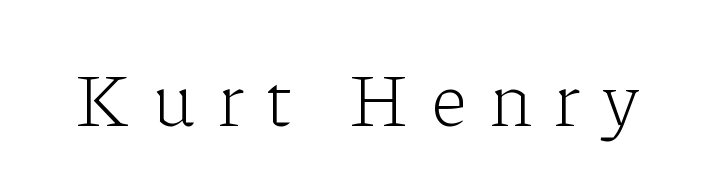
{"serif": "yes", "italic": "no", "bold": "no", "weight": "light", "width": "normal", "stroke_contrast": "low", "x_height": "medium", "monospaced": "no", "underline": "no", "letter_spacing": "wide", "letter_spacing_em": 0.28, "glyph_px": 75}
